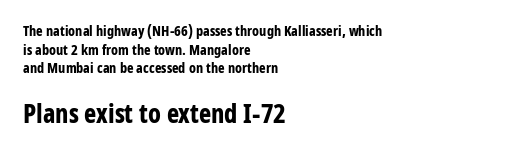
The image shows 26 px bold type, upright; set left-aligned, normal line spacing (1.33x), normal letter spacing, not underlined; the second (bottom) block is 1.86x larger.
